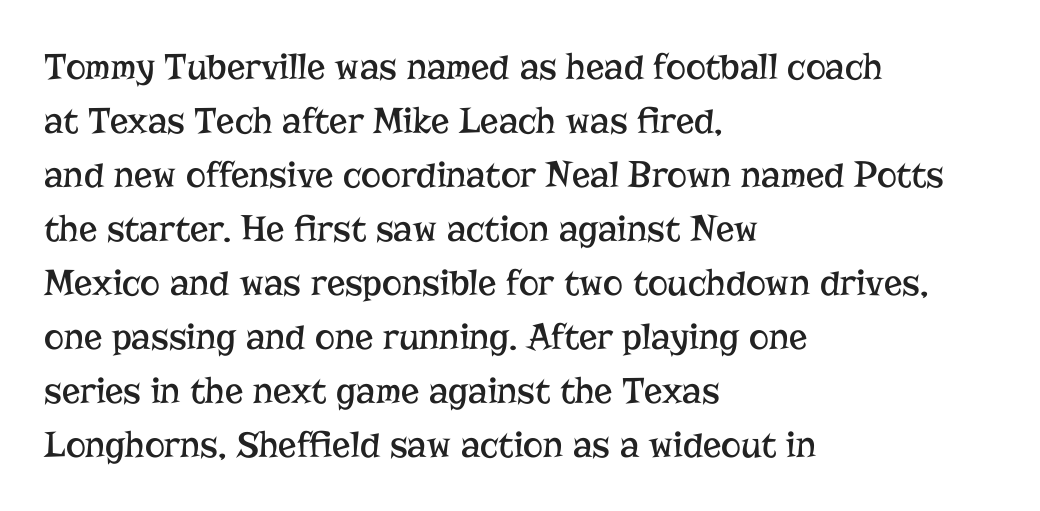
Each letter's strokes conclude with small projecting serifs. Look at the tracking — it's just the regular setting, nothing added. Letters have the restrained weight of plain body copy at most. One glance says typical: line gaps are just what's usual. A typesetter would call this proportional, since set widths differ per character.
